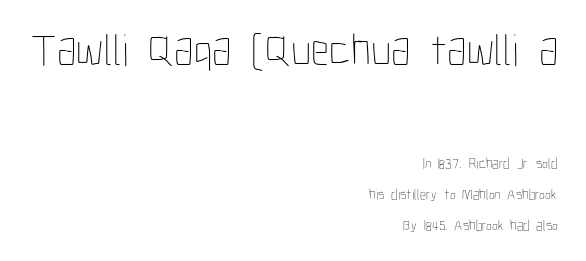
The image shows 45 px thin, condensed type, upright; set right-aligned, loose line spacing (2.05x), normal letter spacing, not underlined; the first (top) block is 3.0x larger; low stroke contrast and a medium x-height.
